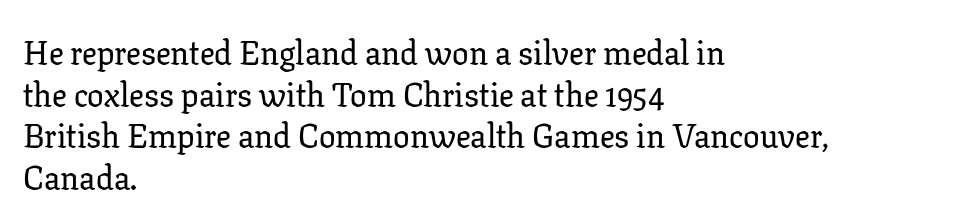
The image shows 33 px serif type, upright; set left-aligned, normal line spacing (1.26x), normal letter spacing, not underlined; low stroke contrast and a medium x-height.
